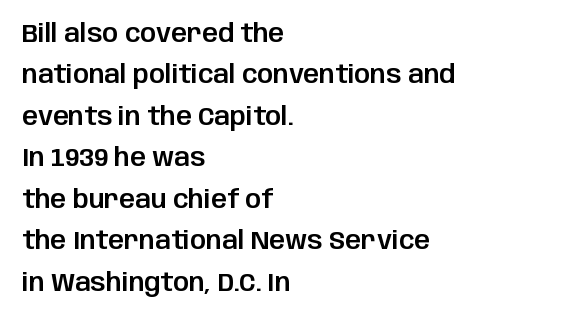
Q: Is the text italic (slanted)? A: No, it is upright.
Q: Is the text underlined? A: No.
Q: How is the paragraph aligned? A: Left-aligned.
Q: Is the spacing between letters normal or unusually wide? A: Normal.
Q: Is the spacing between lines tight, normal or loose? A: Normal.
